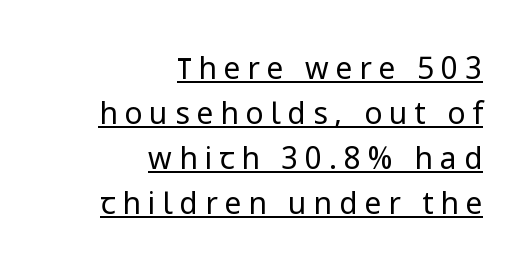
A normal amount of white space separates one row of letters from the next. Layout note: lines flush right. The letters stand straight up with perfectly vertical stems. Observe the wide spacing: letters keep a clear distance from each other.
